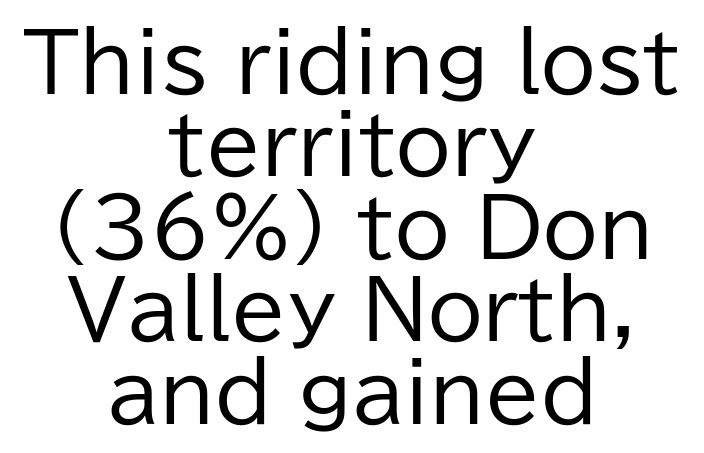
The image shows 80 px regular-weight sans-serif type, upright; set centered, tight line spacing (1.03x), normal letter spacing, not underlined; low stroke contrast and a medium x-height.
